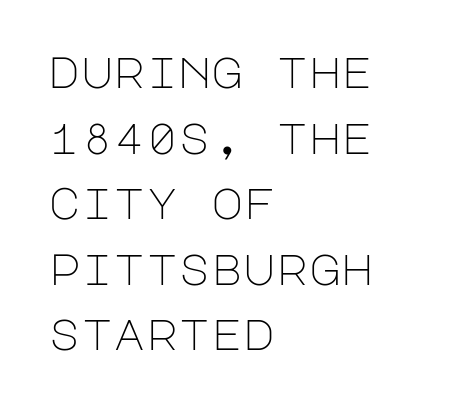
The characters are drawn with everyday or finer stroke widths. Look at the tracking — it's just the regular setting, nothing added. No word sits above an underline. The characters display no serif detailing; their extremities are plain.
